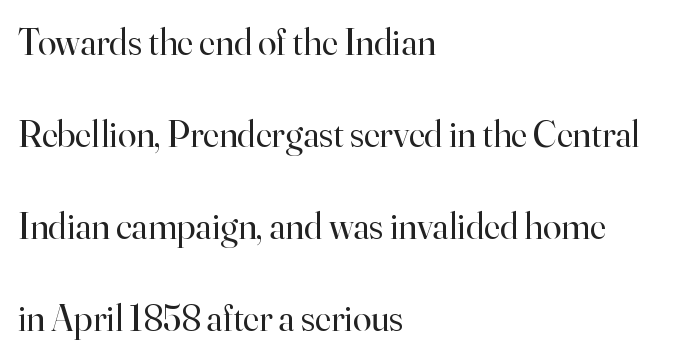
{"serif": "yes", "italic": "no", "bold": "no", "weight": "regular", "width": "normal", "stroke_contrast": "high", "x_height": "small", "monospaced": "no", "underline": "no", "align": "left", "line_spacing": "loose", "line_spacing_ratio": 2.49, "letter_spacing": "normal", "letter_spacing_em": 0.0, "glyph_px": 37}
